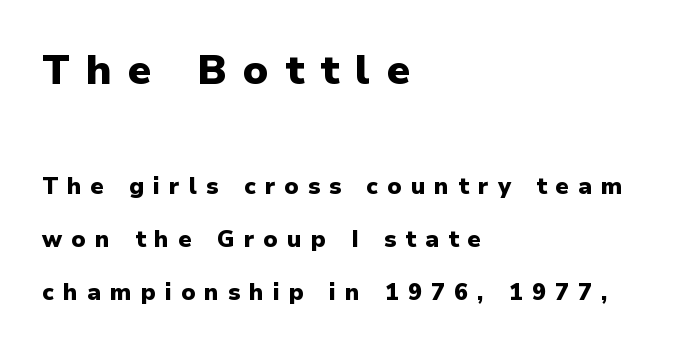
Q: Is the text bold? A: Yes.
Q: Is the text italic (slanted)? A: No, it is upright.
Q: Is the typeface a serif or a sans-serif typeface? A: Sans-serif.
Q: Is the text underlined? A: No.
Q: How is the paragraph aligned? A: Left-aligned.
Q: Is the spacing between letters normal or unusually wide? A: Unusually wide.
Q: Is the spacing between lines tight, normal or loose? A: Loose.
Q: Which block of text is set in a larger size, the first (top) or the second (bottom)? A: The first (top) one.
Q: Width (condensed, normal, or wide)? A: Normal.
Q: Stroke contrast? A: Low.
Q: x-height? A: Medium.
Q: Monospaced? A: No.
